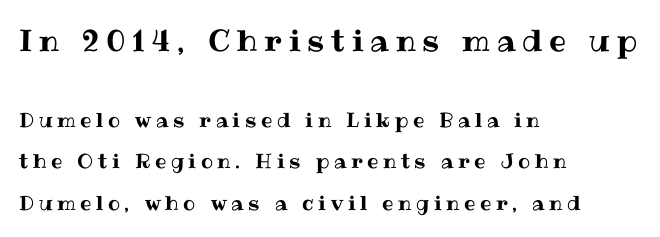
{"italic": "no", "width": "normal", "stroke_contrast": "medium", "x_height": "medium", "monospaced": "no", "underline": "no", "align": "left", "line_spacing": "loose", "line_spacing_ratio": 2.09, "letter_spacing": "wide", "letter_spacing_em": 0.23, "larger_block": "first", "size_ratio": 1.5, "glyph_px": 30}
